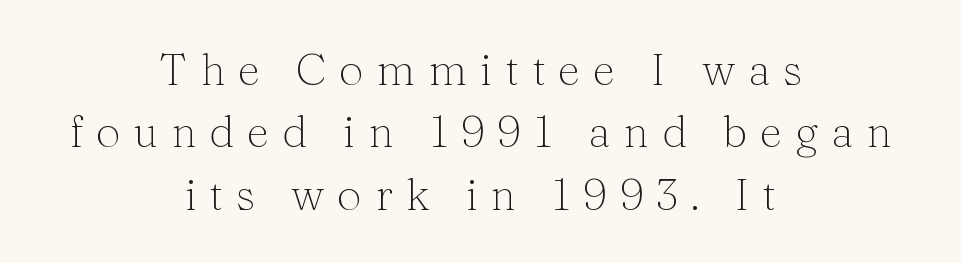
The image shows 44 px light serif type, upright; set centered, normal line spacing (1.42x), unusually wide letter spacing (+0.29 em), not underlined; medium stroke contrast and a medium x-height.
